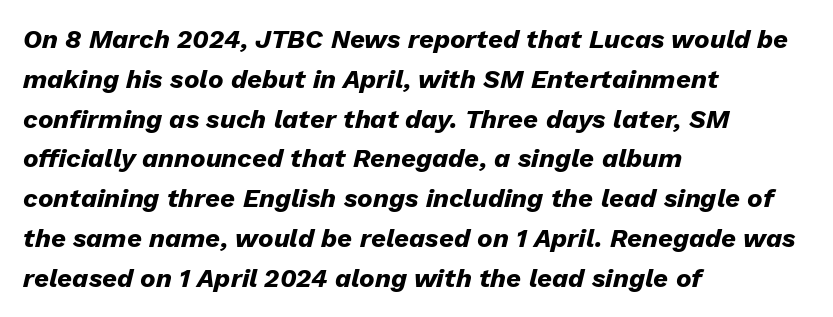
{"italic": "yes", "lean": "right", "slant_degrees": 13, "bold": "yes", "underline": "no", "align": "left", "line_spacing": "normal", "line_spacing_ratio": 1.53, "letter_spacing": "normal", "letter_spacing_em": 0.0, "glyph_px": 26}
